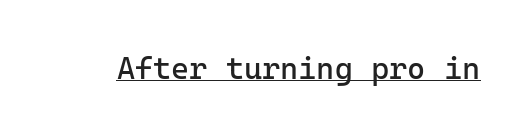
{"serif": "no", "italic": "no", "bold": "no", "weight": "regular", "width": "normal", "stroke_contrast": "low", "x_height": "medium", "monospaced": "yes", "underline": "yes", "letter_spacing": "normal", "letter_spacing_em": 0.0, "glyph_px": 31}
